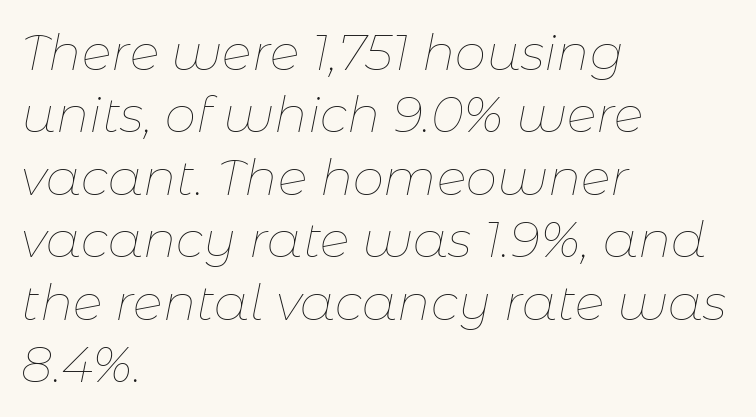
Caption: multi-line text, flush left, ragged right. The rendering keeps characters at their native spacing. Looks like regular typesetting: each glyph gets only the width it needs. One glance says typical: line gaps are just what's usual. The passage shown is not underscored anywhere. The font is comparable to plain body text, perhaps lighter.
